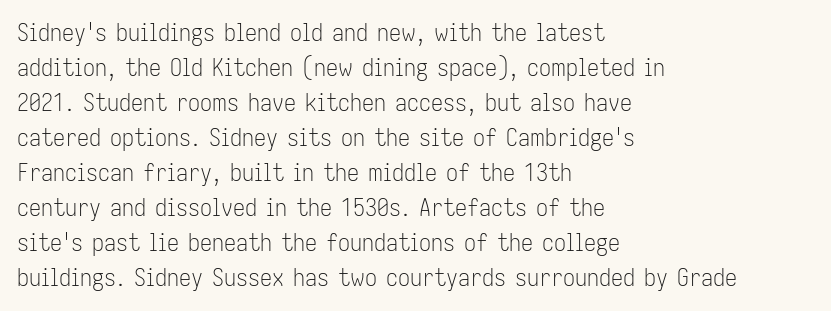
No word sits above an underline. This is the regular roman posture of the typeface. The lines in this sample share a left origin and differ only in where they stop. Successive baselines arrive at the customary interval.
